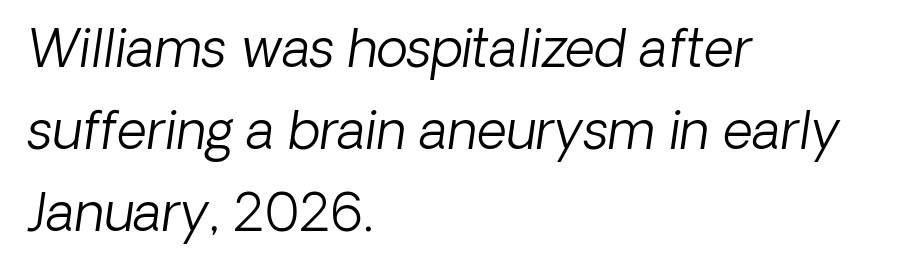
{"serif": "no", "bold": "no", "weight": "light", "width": "normal", "stroke_contrast": "low", "x_height": "medium", "monospaced": "no", "underline": "no", "align": "left", "line_spacing": "normal", "line_spacing_ratio": 1.58, "letter_spacing": "normal", "letter_spacing_em": 0.0, "glyph_px": 52}
